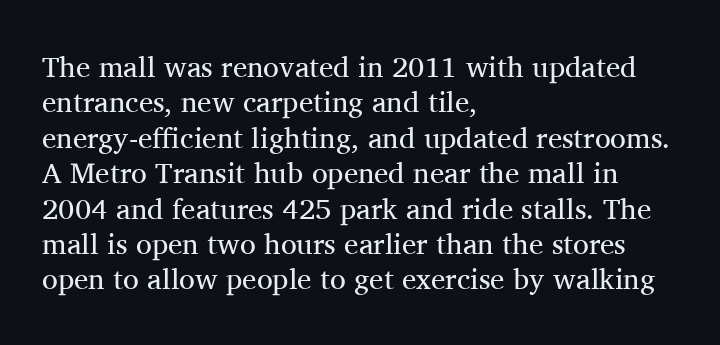
{"serif": "yes", "italic": "no", "bold": "no", "weight": "regular", "width": "normal", "stroke_contrast": "medium", "x_height": "medium", "monospaced": "no", "underline": "no", "align": "left", "line_spacing_ratio": 1.22, "letter_spacing": "normal", "letter_spacing_em": 0.0, "glyph_px": 29}
